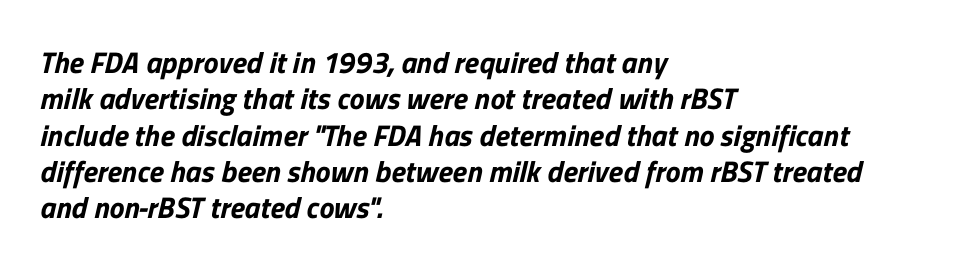
The image shows 30 px sans-serif type; set left-aligned, line spacing 1.21x, normal letter spacing, not underlined; low stroke contrast and a medium x-height.
